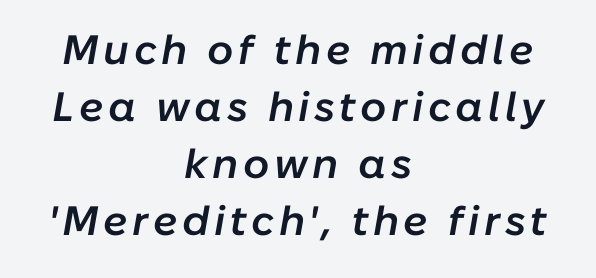
{"italic": "yes", "lean": "right", "slant_degrees": 10, "bold": "semi", "weight": "semibold", "width": "normal", "stroke_contrast": "low", "x_height": "medium", "monospaced": "no", "underline": "no", "align": "center", "line_spacing": "normal", "line_spacing_ratio": 1.39, "glyph_px": 41}
